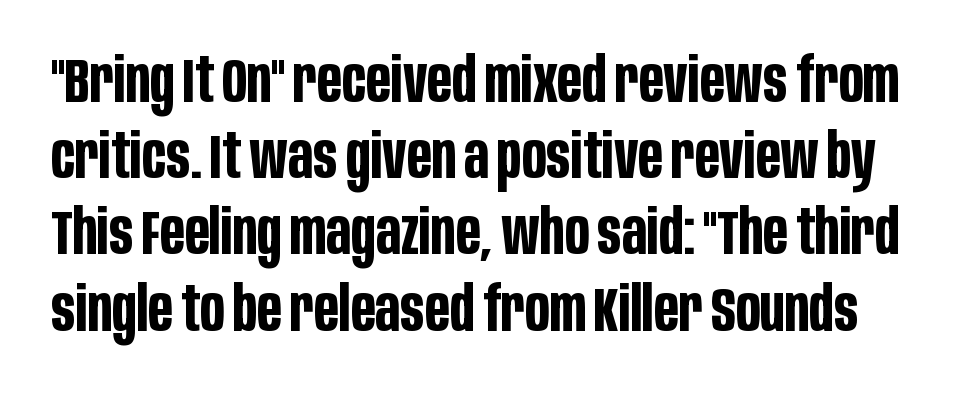
The image shows 63 px bold, condensed sans-serif type, upright; set line spacing 1.21x, normal letter spacing, not underlined; low stroke contrast and a large x-height.
